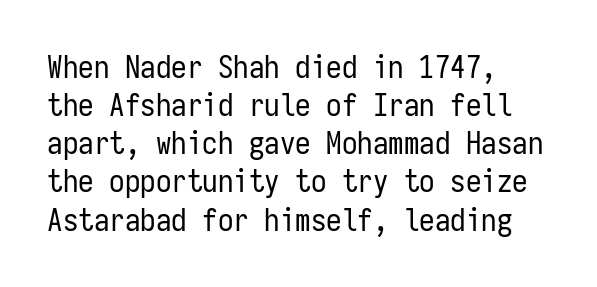
{"serif": "no", "italic": "no", "bold": "no", "weight": "regular", "width": "condensed", "stroke_contrast": "low", "x_height": "medium", "monospaced": "yes", "underline": "no", "align": "left", "line_spacing_ratio": 1.23, "letter_spacing": "normal", "letter_spacing_em": 0.0, "glyph_px": 31}
